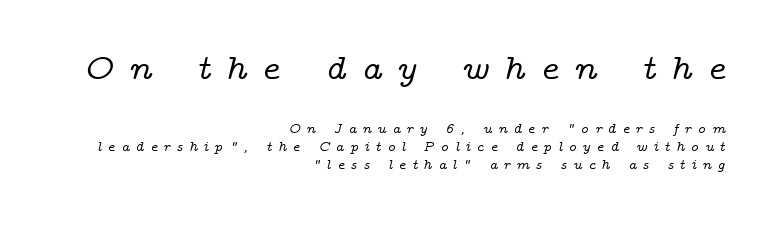
{"serif": "yes", "italic": "yes", "lean": "right", "slant_degrees": 14, "width": "wide", "stroke_contrast": "low", "x_height": "medium", "monospaced": "no", "underline": "no", "align": "right", "line_spacing": "normal", "line_spacing_ratio": 1.27, "letter_spacing": "wide", "letter_spacing_em": 0.42, "larger_block": "first", "size_ratio": 2.5, "glyph_px": 35}
